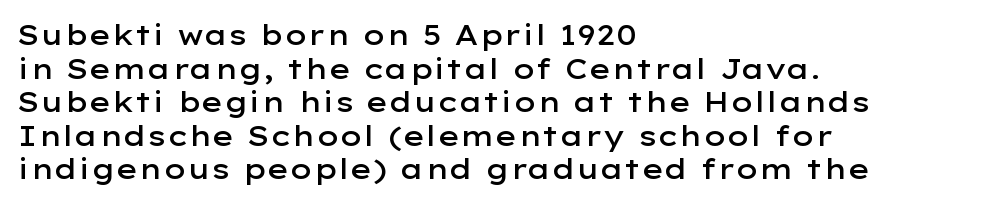
Q: Is the text bold? A: Semi-bold.
Q: Is the text italic (slanted)? A: No, it is upright.
Q: Is the typeface a serif or a sans-serif typeface? A: Sans-serif.
Q: Is the text underlined? A: No.
Q: How is the paragraph aligned? A: Left-aligned.
Q: Is the spacing between letters normal or unusually wide? A: Normal.
Q: Width (condensed, normal, or wide)? A: Wide.
Q: Stroke contrast? A: Low.
Q: x-height? A: Medium.
Q: Monospaced? A: No.
